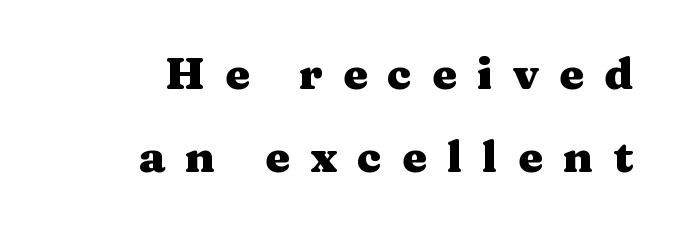
Q: Is the text bold? A: Yes.
Q: Is the text italic (slanted)? A: No, it is upright.
Q: Is the typeface a serif or a sans-serif typeface? A: Serif.
Q: Is the text underlined? A: No.
Q: How is the paragraph aligned? A: Right-aligned.
Q: Is the spacing between letters normal or unusually wide? A: Unusually wide.
Q: Width (condensed, normal, or wide)? A: Wide.
Q: Stroke contrast? A: Medium.
Q: x-height? A: Medium.
Q: Monospaced? A: No.
